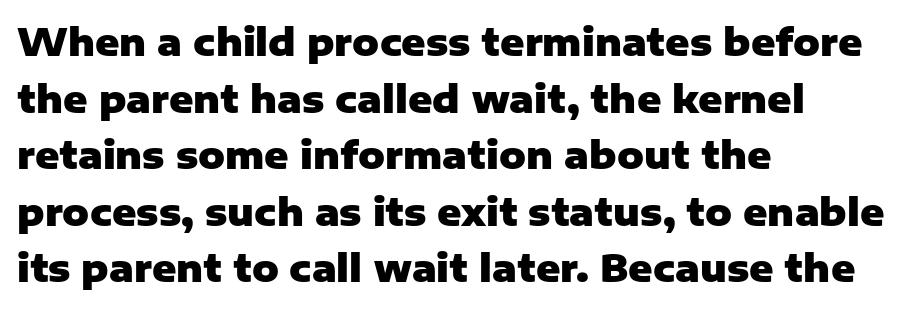
{"serif": "no", "italic": "no", "bold": "yes", "weight": "heavy", "width": "normal", "stroke_contrast": "low", "x_height": "medium", "monospaced": "no", "underline": "no", "align": "left", "line_spacing": "normal", "line_spacing_ratio": 1.53, "letter_spacing": "normal", "letter_spacing_em": 0.0, "glyph_px": 37}
